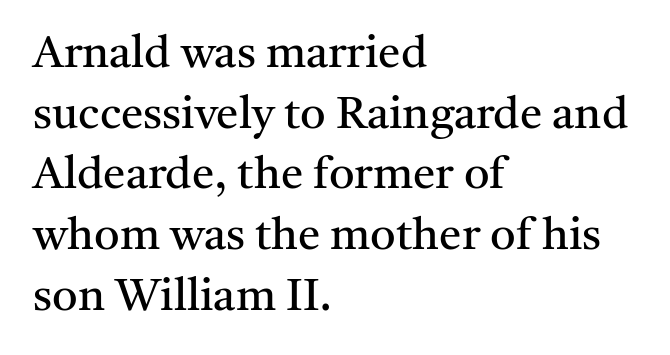
{"serif": "yes", "italic": "no", "bold": "no", "weight": "regular", "width": "normal", "stroke_contrast": "medium", "x_height": "medium", "monospaced": "no", "underline": "no", "align": "left", "line_spacing": "normal", "line_spacing_ratio": 1.35, "letter_spacing": "normal", "letter_spacing_em": 0.0, "glyph_px": 45}
